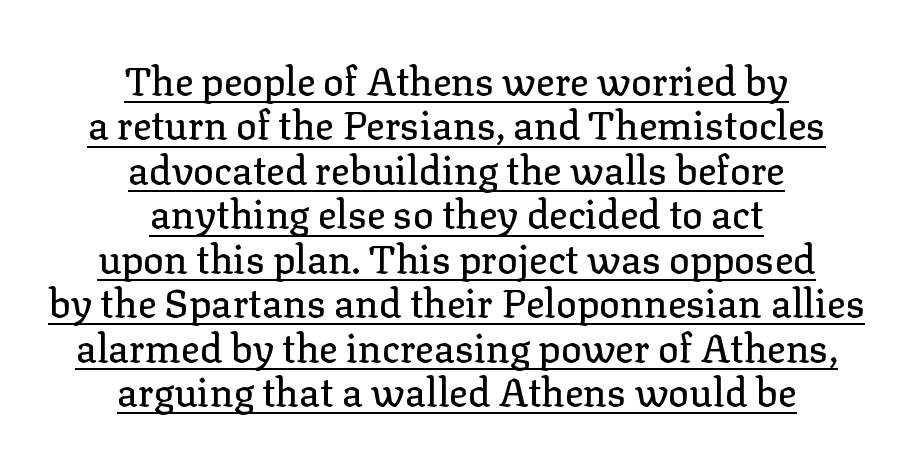
{"serif": "yes", "italic": "no", "width": "normal", "stroke_contrast": "low", "x_height": "medium", "monospaced": "no", "underline": "yes", "align": "center", "line_spacing": "tight", "line_spacing_ratio": 1.14, "letter_spacing": "normal", "letter_spacing_em": 0.0, "glyph_px": 39}
